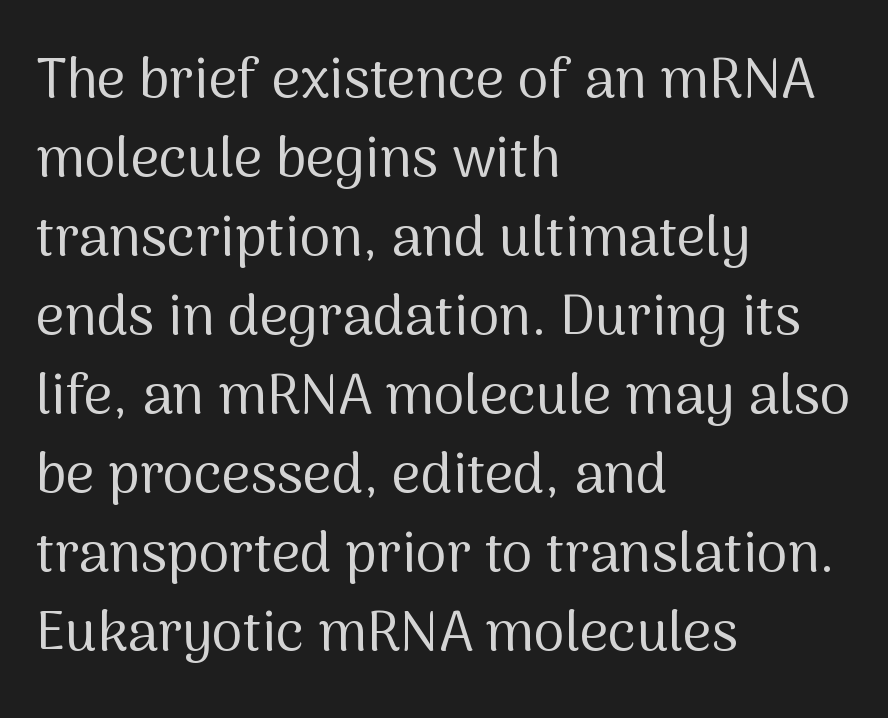
The image shows 56 px regular-weight sans-serif type, upright; set left-aligned, normal line spacing (1.41x), normal letter spacing, not underlined; medium stroke contrast and a medium x-height.
